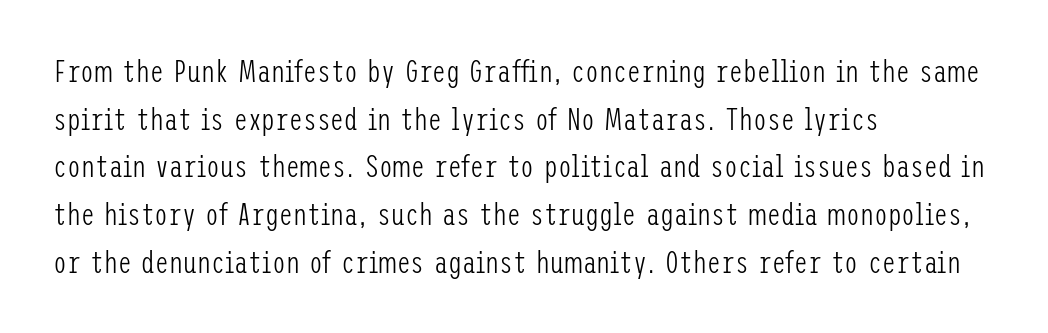
{"serif": "no", "italic": "no", "bold": "no", "weight": "light", "width": "condensed", "stroke_contrast": "low", "x_height": "medium", "underline": "no", "align": "left", "line_spacing": "normal", "line_spacing_ratio": 1.54, "letter_spacing": "normal", "letter_spacing_em": 0.0, "glyph_px": 31}
